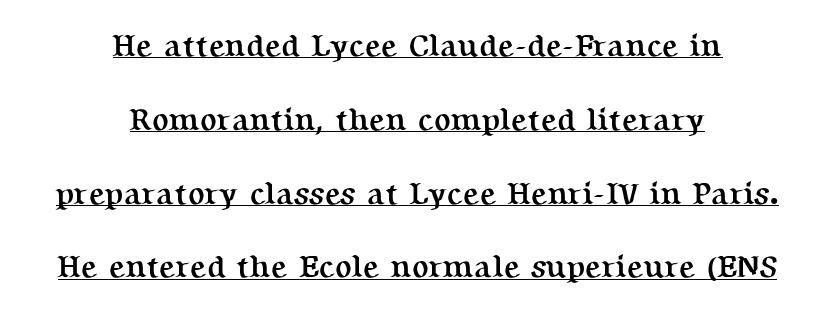
{"serif": "yes", "italic": "no", "bold": "yes", "weight": "semibold", "width": "normal", "stroke_contrast": "medium", "x_height": "medium", "monospaced": "no", "underline": "yes", "align": "center", "line_spacing": "loose", "line_spacing_ratio": 2.38, "letter_spacing": "normal", "letter_spacing_em": 0.0, "glyph_px": 31}
